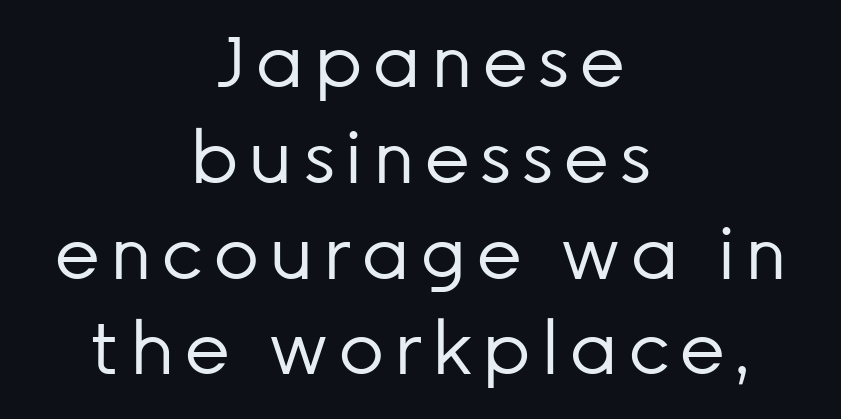
Q: Is the text bold? A: No.
Q: Is the text italic (slanted)? A: No, it is upright.
Q: Is the typeface a serif or a sans-serif typeface? A: Sans-serif.
Q: Is the text underlined? A: No.
Q: How is the paragraph aligned? A: Centered.
Q: Is the spacing between lines tight, normal or loose? A: Normal.
Q: Width (condensed, normal, or wide)? A: Normal.
Q: Stroke contrast? A: Low.
Q: x-height? A: Medium.
Q: Monospaced? A: No.
